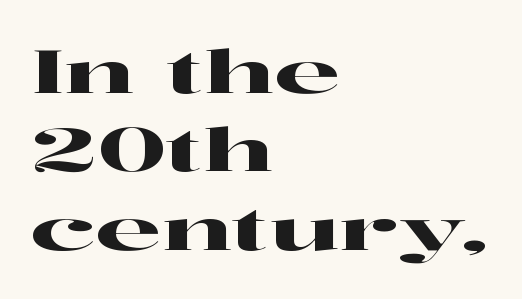
Q: Is the text italic (slanted)? A: No, it is upright.
Q: Is the typeface a serif or a sans-serif typeface? A: Serif.
Q: Is the text underlined? A: No.
Q: How is the paragraph aligned? A: Left-aligned.
Q: Is the spacing between letters normal or unusually wide? A: Normal.
Q: Is the spacing between lines tight, normal or loose? A: Normal.
Q: Width (condensed, normal, or wide)? A: Wide.
Q: Stroke contrast? A: High.
Q: x-height? A: Medium.
Q: Monospaced? A: No.
